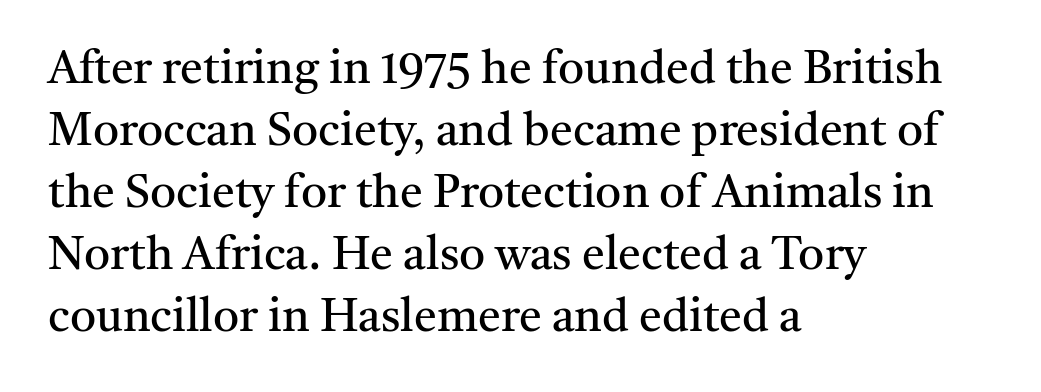
Q: Is the text bold? A: No.
Q: Is the text italic (slanted)? A: No, it is upright.
Q: Is the typeface a serif or a sans-serif typeface? A: Serif.
Q: Is the text underlined? A: No.
Q: How is the paragraph aligned? A: Left-aligned.
Q: Is the spacing between letters normal or unusually wide? A: Normal.
Q: Is the spacing between lines tight, normal or loose? A: Normal.
Q: Width (condensed, normal, or wide)? A: Normal.
Q: Stroke contrast? A: Medium.
Q: x-height? A: Medium.
Q: Monospaced? A: No.
